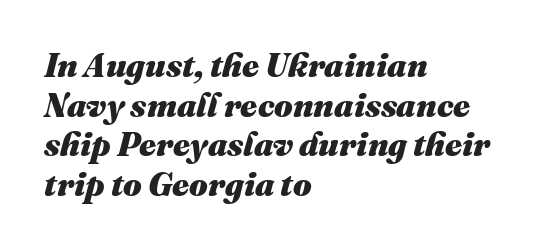
Q: Is the text bold? A: Yes.
Q: Is the text italic (slanted)? A: Yes, it leans right by about 16 degrees.
Q: Is the text underlined? A: No.
Q: How is the paragraph aligned? A: Left-aligned.
Q: Is the spacing between letters normal or unusually wide? A: Normal.
Q: Width (condensed, normal, or wide)? A: Normal.
Q: Stroke contrast? A: Medium.
Q: x-height? A: Medium.
Q: Monospaced? A: No.
